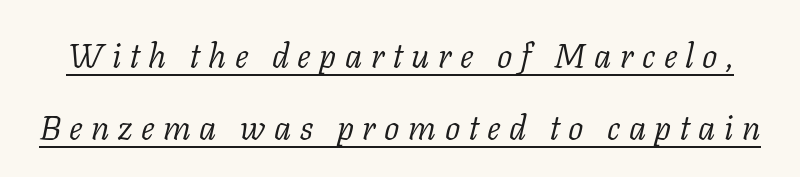
The image shows 34 px light serif type, italic (leaning right); set loose line spacing (2.12x), unusually wide letter spacing (+0.25 em), underlined; low stroke contrast and a medium x-height.
